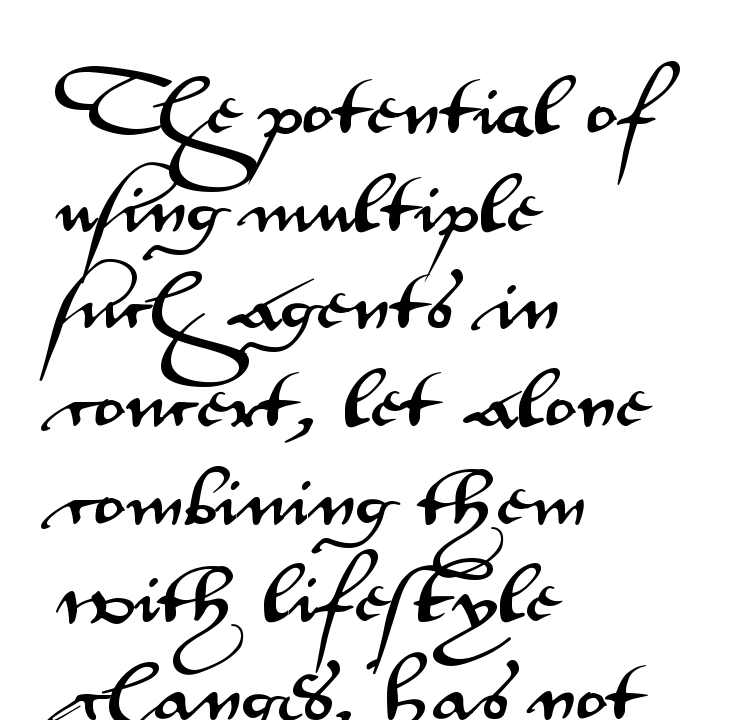
Q: Is the text italic (slanted)? A: Yes.
Q: Is the typeface a serif or a sans-serif typeface? A: Sans-serif.
Q: Is the text underlined? A: No.
Q: How is the paragraph aligned? A: Left-aligned.
Q: Is the spacing between letters normal or unusually wide? A: Normal.
Q: Is the spacing between lines tight, normal or loose? A: Normal.
Q: Width (condensed, normal, or wide)? A: Wide.
Q: Stroke contrast? A: Medium.
Q: x-height? A: Small.
Q: Monospaced? A: No.
